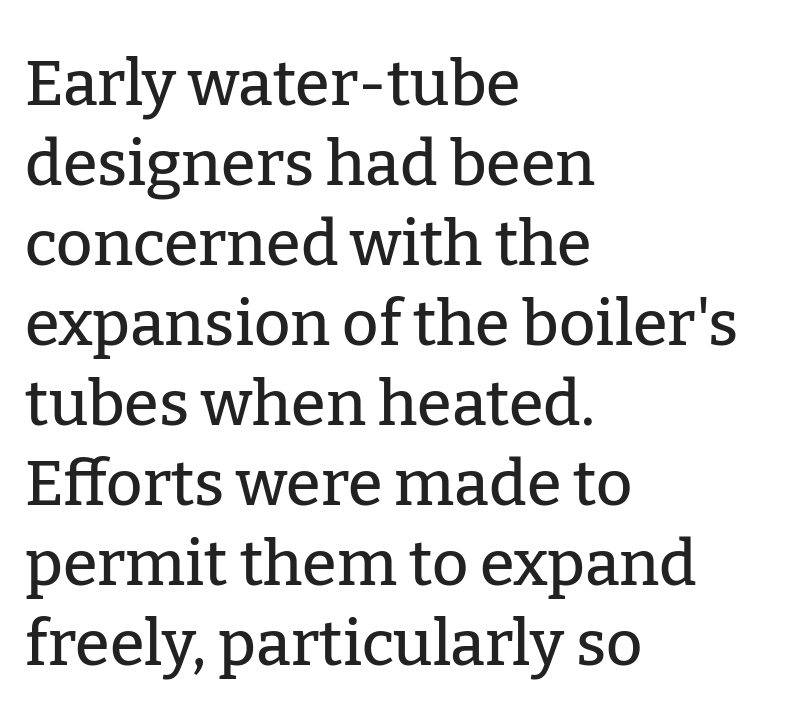
{"serif": "yes", "italic": "no", "width": "normal", "stroke_contrast": "low", "x_height": "medium", "monospaced": "no", "underline": "no", "align": "left", "line_spacing": "normal", "line_spacing_ratio": 1.27, "letter_spacing": "normal", "letter_spacing_em": 0.0, "glyph_px": 63}
